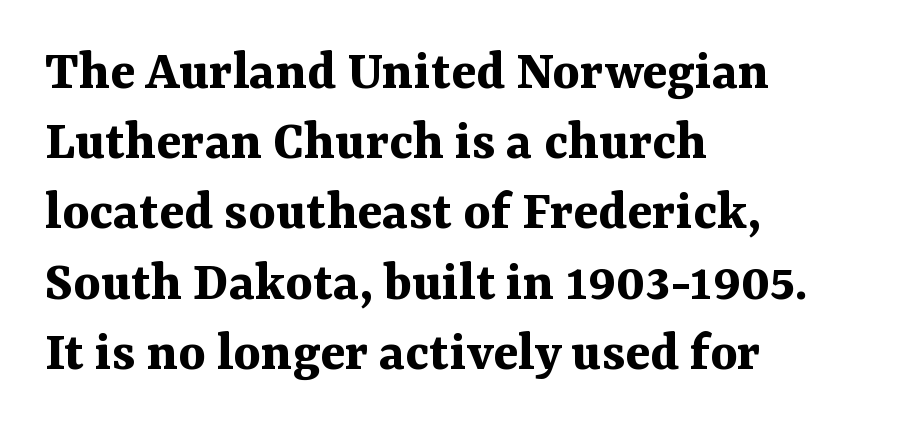
The image shows 58 px bold serif type, upright; set left-aligned, line spacing 1.21x, normal letter spacing, not underlined; medium stroke contrast and a medium x-height.
